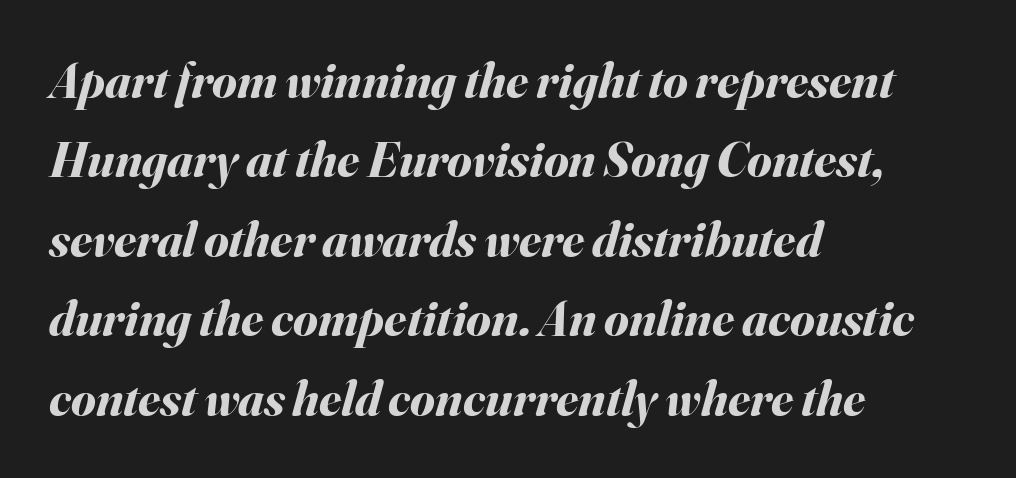
Q: Is the text bold? A: Yes.
Q: Is the text italic (slanted)? A: Yes, it leans right by about 16 degrees.
Q: Is the text underlined? A: No.
Q: How is the paragraph aligned? A: Left-aligned.
Q: Is the spacing between letters normal or unusually wide? A: Normal.
Q: Is the spacing between lines tight, normal or loose? A: Normal.
Q: Width (condensed, normal, or wide)? A: Normal.
Q: Stroke contrast? A: Medium.
Q: x-height? A: Small.
Q: Monospaced? A: No.
